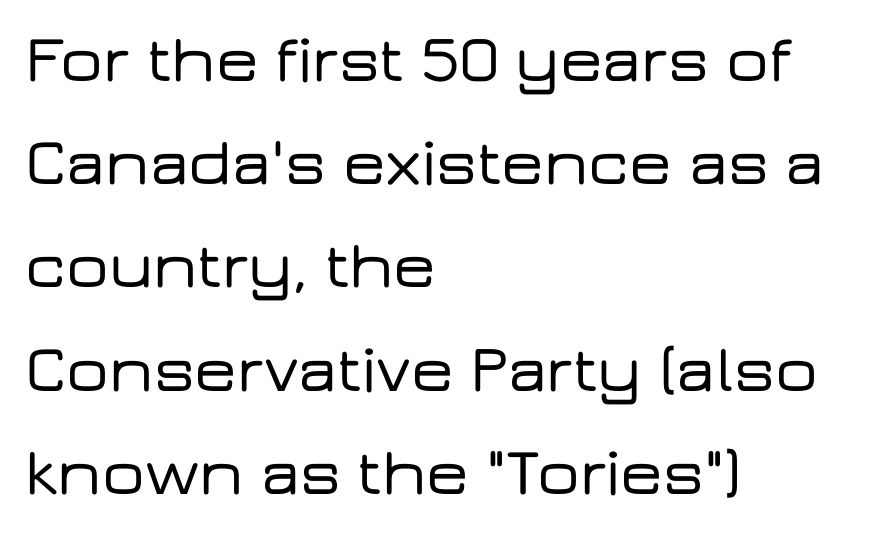
Words float on clear page, feet unadorned. Evenly set lines give the paragraph a standard silhouette. Every character sits straight up, as roman type does. Reading down the block, your eye returns to a fixed left position each line. The rendering keeps characters at their native spacing.
